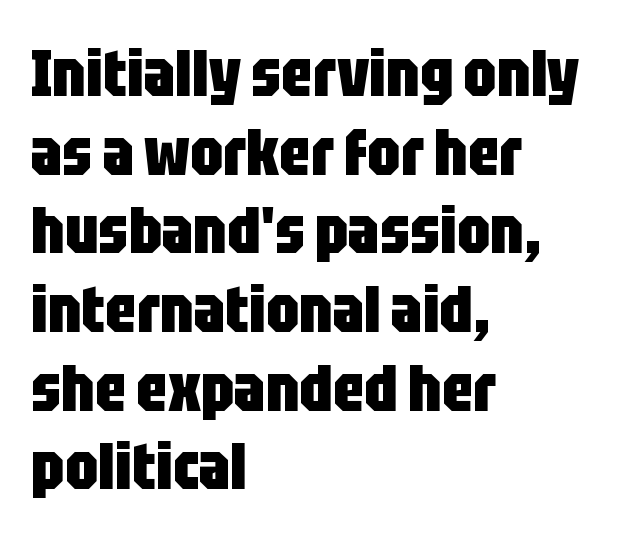
Is this a fixed-width face? No — the glyphs have proportional, varying widths. On the weight axis this lands at bold, roughly 700. Honestly, there is no underline to notice here at all. A sans-serif font was chosen for this passage. The rag falls on the right side of this text block.
